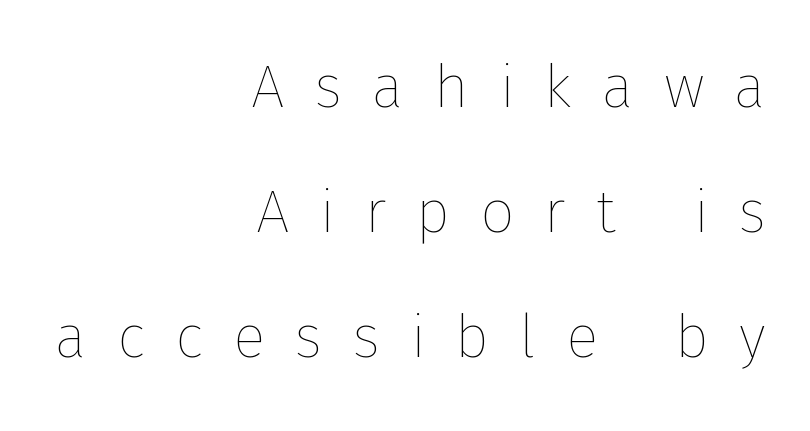
The image shows 60 px thin type, upright; set right-aligned, loose line spacing (2.08x), unusually wide letter spacing (+0.5 em), not underlined; low stroke contrast and a medium x-height.
